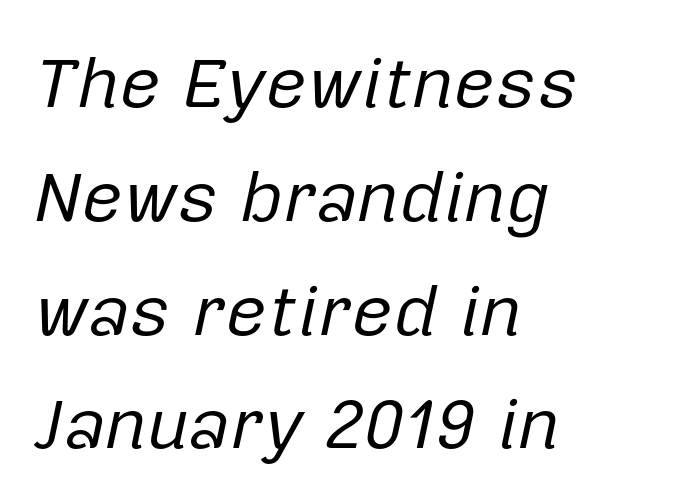
{"italic": "yes", "lean": "right", "slant_degrees": 12, "bold": "no", "weight": "regular", "width": "normal", "stroke_contrast": "low", "x_height": "medium", "monospaced": "no", "underline": "no", "align": "left", "line_spacing": "normal", "line_spacing_ratio": 1.58, "letter_spacing": "normal", "letter_spacing_em": 0.0, "glyph_px": 72}
